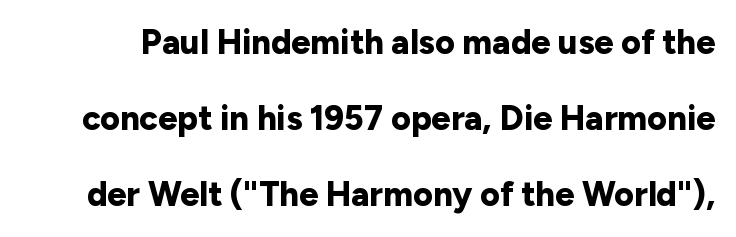
{"serif": "no", "italic": "no", "bold": "yes", "weight": "bold", "width": "normal", "stroke_contrast": "low", "x_height": "medium", "monospaced": "no", "underline": "no", "line_spacing": "loose", "line_spacing_ratio": 2.24, "letter_spacing": "normal", "letter_spacing_em": 0.0, "glyph_px": 34}
